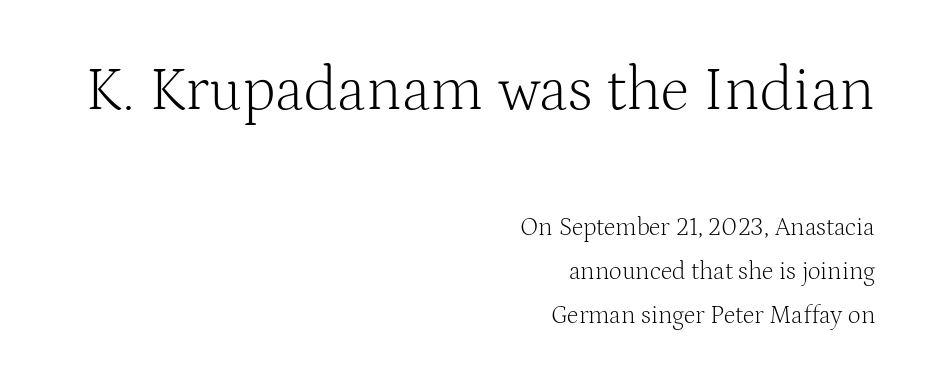
If you drew a ruler down the right edge, every line would touch it. The glyphs are unaccompanied by any horizontal stroke below them. The characters display serif detailing at their extremities. Is the type heavy? It reads as light-to-regular instead.
